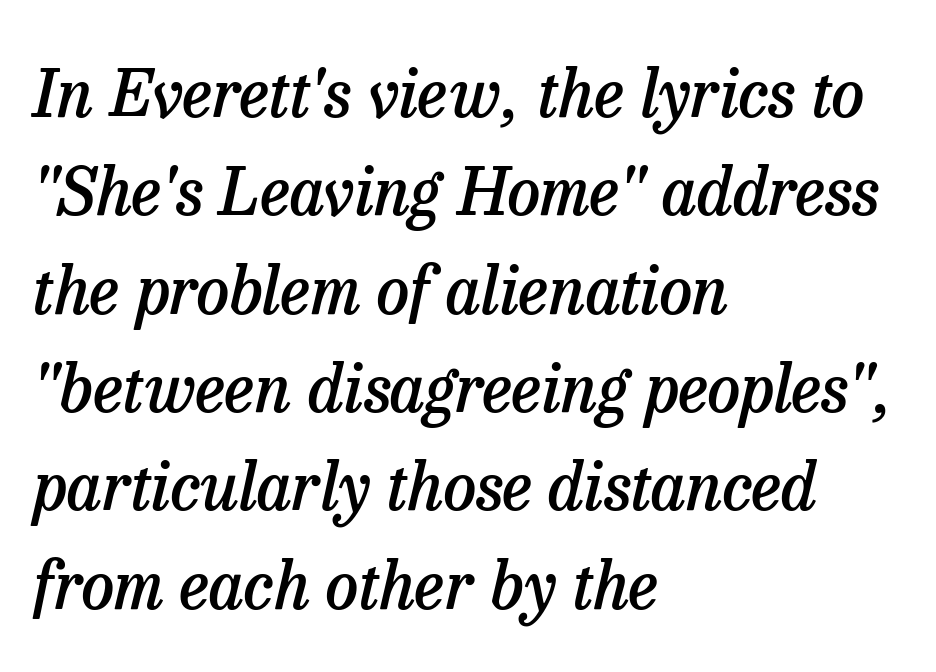
The image shows 66 px semibold serif type, italic (leaning right); set left-aligned, normal line spacing (1.49x), normal letter spacing, not underlined; low stroke contrast and a medium x-height.
